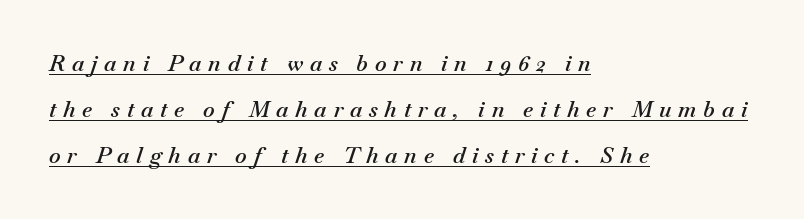
The image shows 22 px text type, italic (leaning right); set left-aligned, loose line spacing (2.09x), unusually wide letter spacing (+0.31 em), underlined.
